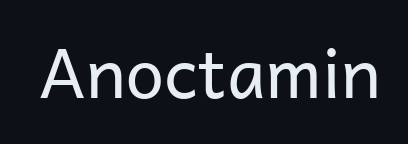
{"serif": "no", "italic": "no", "bold": "no", "weight": "regular", "width": "normal", "stroke_contrast": "low", "x_height": "medium", "monospaced": "no", "underline": "no", "letter_spacing": "normal", "letter_spacing_em": 0.0, "glyph_px": 69}
